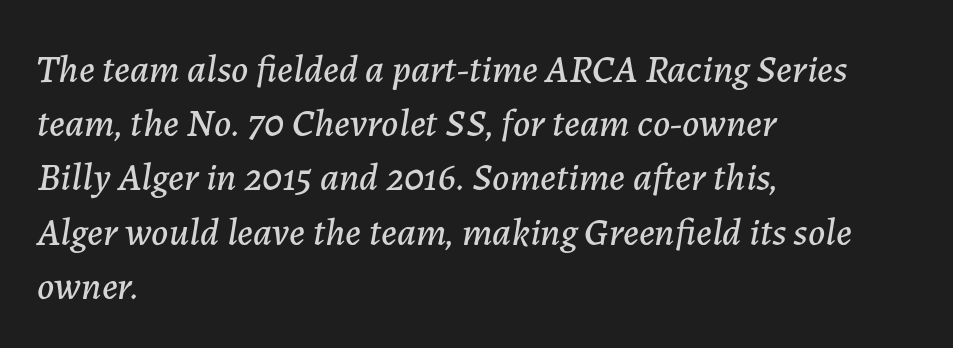
Q: Is the text italic (slanted)? A: Yes, it leans right by about 7 degrees.
Q: Is the text underlined? A: No.
Q: How is the paragraph aligned? A: Left-aligned.
Q: Is the spacing between letters normal or unusually wide? A: Normal.
Q: Is the spacing between lines tight, normal or loose? A: Normal.
Q: Width (condensed, normal, or wide)? A: Normal.
Q: Stroke contrast? A: Low.
Q: x-height? A: Medium.
Q: Monospaced? A: No.
